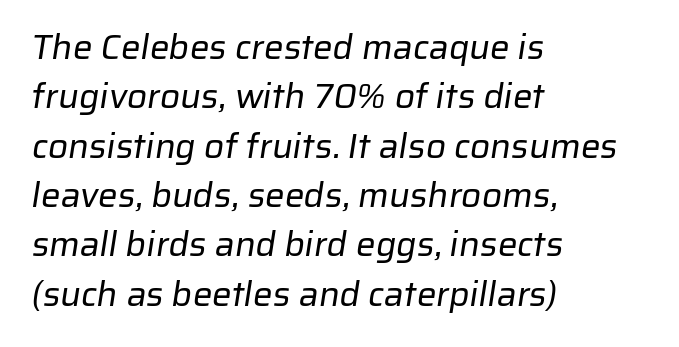
Q: Is the text bold? A: No.
Q: Is the typeface a serif or a sans-serif typeface? A: Sans-serif.
Q: Is the text underlined? A: No.
Q: How is the paragraph aligned? A: Left-aligned.
Q: Is the spacing between letters normal or unusually wide? A: Normal.
Q: Is the spacing between lines tight, normal or loose? A: Normal.
Q: Width (condensed, normal, or wide)? A: Normal.
Q: Stroke contrast? A: Low.
Q: x-height? A: Medium.
Q: Monospaced? A: No.
